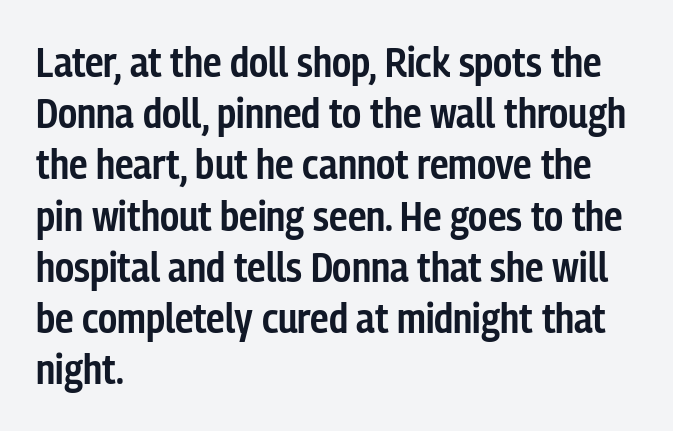
{"serif": "no", "italic": "no", "bold": "semi", "weight": "semibold", "width": "condensed", "stroke_contrast": "low", "x_height": "medium", "monospaced": "no", "underline": "no", "align": "left", "line_spacing_ratio": 1.22, "letter_spacing": "normal", "letter_spacing_em": 0.0, "glyph_px": 42}
